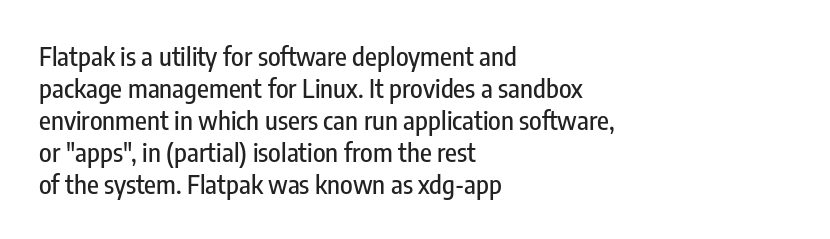
Q: Is the text italic (slanted)? A: No, it is upright.
Q: Is the text underlined? A: No.
Q: How is the paragraph aligned? A: Left-aligned.
Q: Is the spacing between letters normal or unusually wide? A: Normal.
